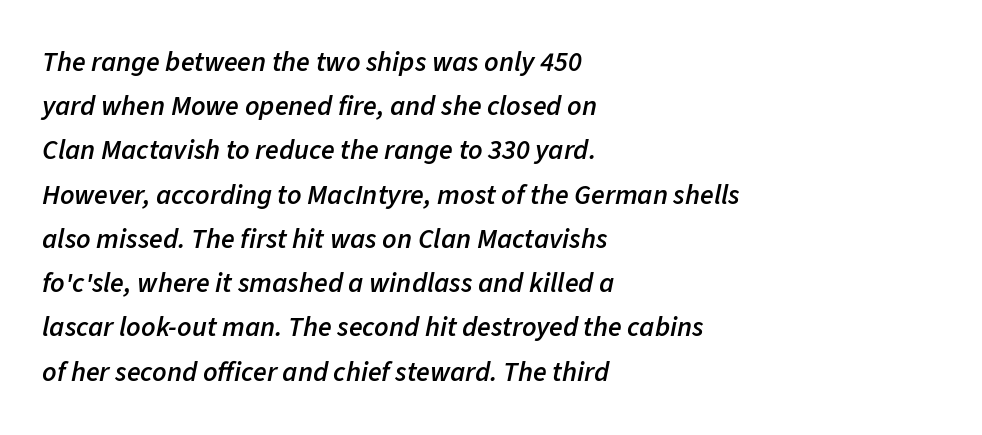
The image shows 28 px semibold type, italic (leaning right); set left-aligned, normal line spacing (1.58x), normal letter spacing, not underlined; low stroke contrast and a medium x-height.
